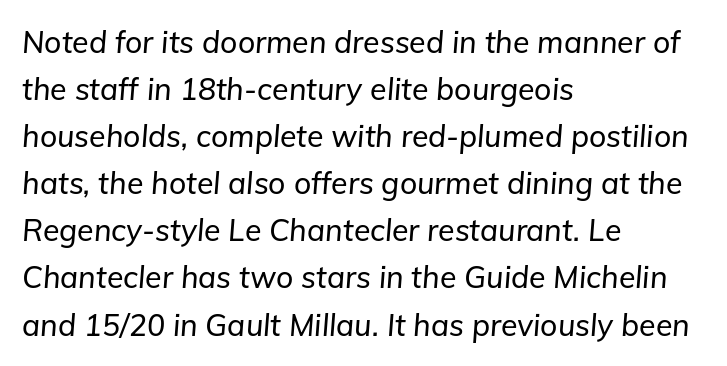
{"italic": "yes", "lean": "right", "slant_degrees": 5, "width": "normal", "stroke_contrast": "low", "x_height": "medium", "monospaced": "no", "underline": "no", "align": "left", "line_spacing": "normal", "line_spacing_ratio": 1.57, "letter_spacing": "normal", "letter_spacing_em": 0.0, "glyph_px": 30}
